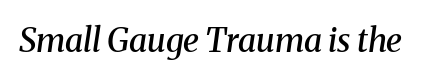
{"serif": "yes", "italic": "yes", "lean": "right", "slant_degrees": 8, "bold": "semi", "weight": "semibold", "width": "normal", "stroke_contrast": "medium", "x_height": "medium", "monospaced": "no", "underline": "no", "letter_spacing": "normal", "letter_spacing_em": 0.0, "glyph_px": 33}
